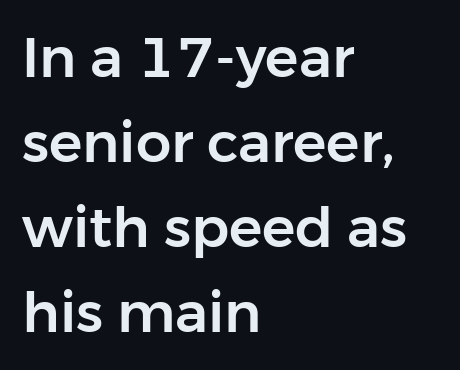
{"serif": "no", "italic": "no", "width": "normal", "stroke_contrast": "low", "x_height": "medium", "monospaced": "no", "underline": "no", "align": "left", "line_spacing": "normal", "line_spacing_ratio": 1.52, "letter_spacing": "normal", "letter_spacing_em": 0.0, "glyph_px": 56}
